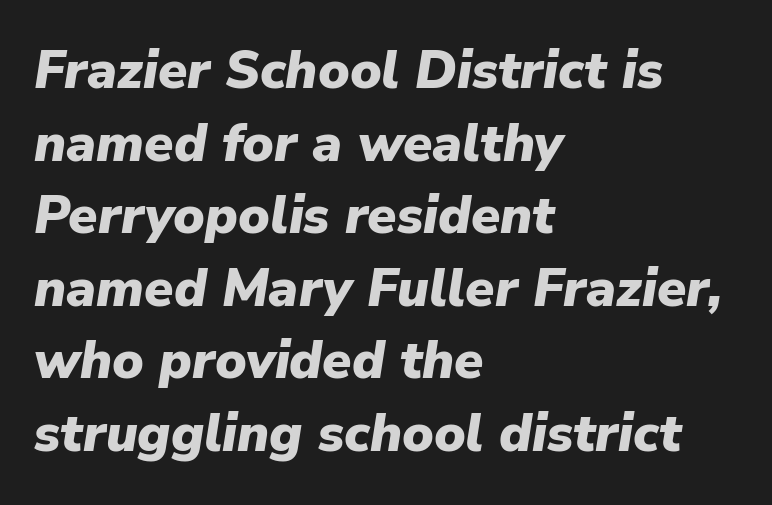
{"italic": "yes", "lean": "right", "slant_degrees": 9, "bold": "yes", "weight": "heavy", "width": "normal", "stroke_contrast": "low", "x_height": "medium", "monospaced": "no", "underline": "no", "align": "left", "line_spacing": "normal", "line_spacing_ratio": 1.37, "letter_spacing": "normal", "letter_spacing_em": 0.0, "glyph_px": 53}
